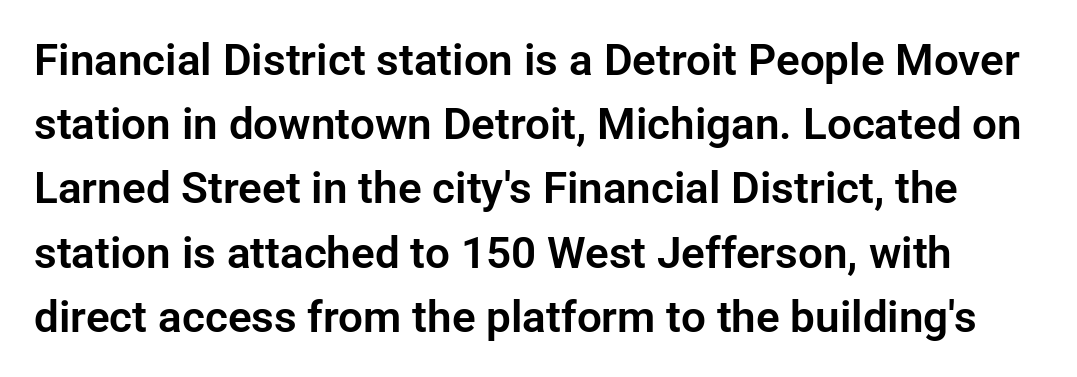
Q: Is the text italic (slanted)? A: No, it is upright.
Q: Is the typeface a serif or a sans-serif typeface? A: Sans-serif.
Q: Is the text underlined? A: No.
Q: Is the spacing between letters normal or unusually wide? A: Normal.
Q: Is the spacing between lines tight, normal or loose? A: Normal.
Q: Width (condensed, normal, or wide)? A: Normal.
Q: Stroke contrast? A: Low.
Q: x-height? A: Medium.
Q: Monospaced? A: No.
